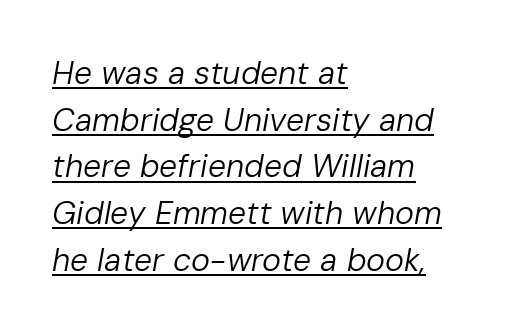
Q: Is the text bold? A: No.
Q: Is the text italic (slanted)? A: Yes, it leans right by about 10 degrees.
Q: Is the text underlined? A: Yes.
Q: How is the paragraph aligned? A: Left-aligned.
Q: Is the spacing between letters normal or unusually wide? A: Normal.
Q: Is the spacing between lines tight, normal or loose? A: Normal.
Q: Width (condensed, normal, or wide)? A: Normal.
Q: Stroke contrast? A: Low.
Q: x-height? A: Medium.
Q: Monospaced? A: No.
